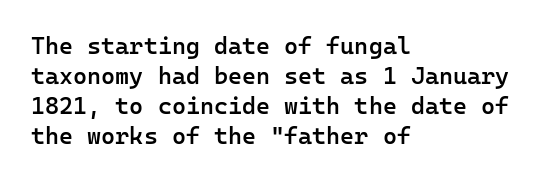
{"italic": "no", "bold": "semi", "underline": "no", "align": "left", "line_spacing": "normal", "line_spacing_ratio": 1.25, "letter_spacing": "normal", "letter_spacing_em": 0.0, "glyph_px": 24}
